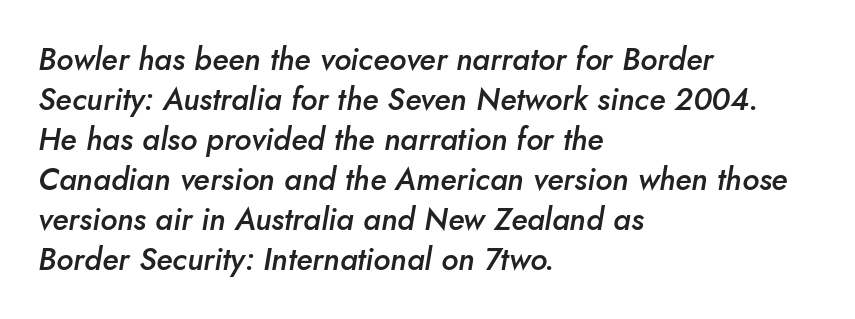
{"italic": "yes", "lean": "right", "slant_degrees": 10, "bold": "semi", "weight": "semibold", "width": "normal", "stroke_contrast": "low", "x_height": "small", "monospaced": "no", "underline": "no", "align": "left", "line_spacing": "normal", "line_spacing_ratio": 1.29, "letter_spacing": "normal", "letter_spacing_em": 0.0, "glyph_px": 31}
